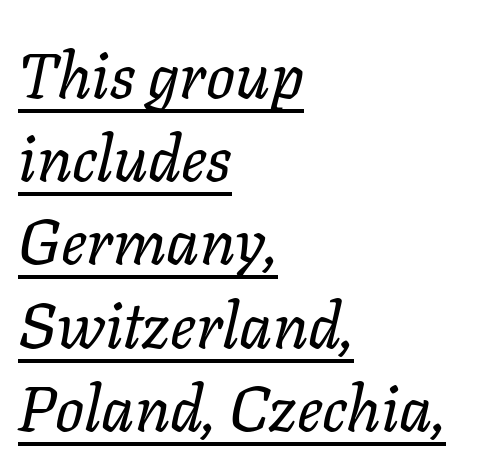
{"italic": "yes", "lean": "right", "slant_degrees": 11, "bold": "no", "weight": "regular", "width": "normal", "stroke_contrast": "low", "x_height": "medium", "monospaced": "no", "underline": "yes", "align": "left", "line_spacing": "normal", "line_spacing_ratio": 1.3, "letter_spacing": "normal", "letter_spacing_em": 0.0, "glyph_px": 64}
